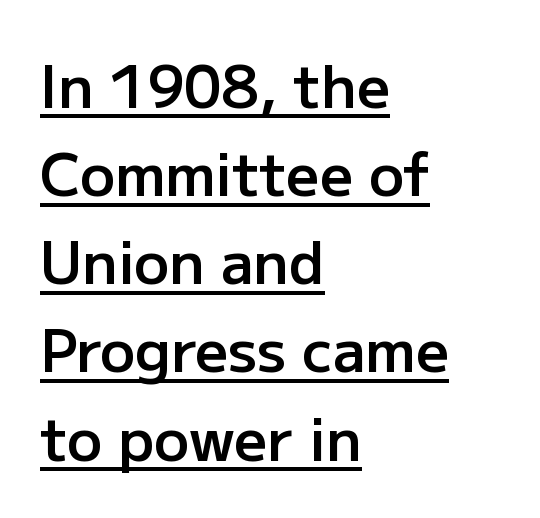
The image shows 58 px semibold sans-serif type, upright; set left-aligned, normal line spacing (1.52x), normal letter spacing, underlined; low stroke contrast and a medium x-height.
